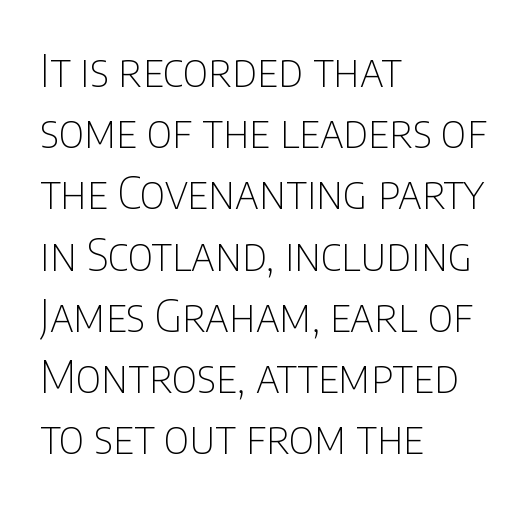
A clean baseline with only descenders dipping below it. The ragged edge is on the right, which tells us the setting is flush left. Is this a heavy cut? Hardly; it is regular or lighter. Does the lettering tilt? It doesn't — this is upright. Nothing unusual about the tracking: characters are spaced as the font intends. A typesetter would label this face a sans.
